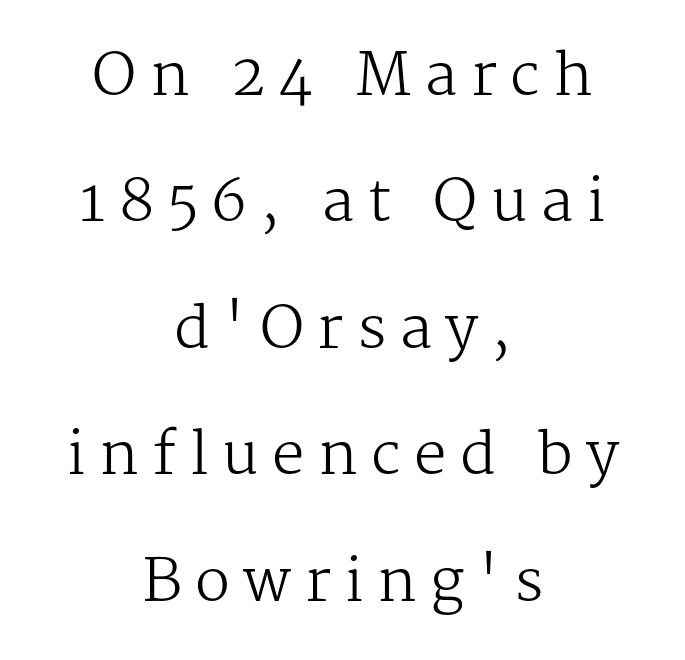
Look at the tracking — it's clearly loosened, letters drifting apart. No heavy texture on the line: the type isn't bold. In terms of posture, this sample is upright. Observe the serifs anchoring each vertical stroke in this sample.
